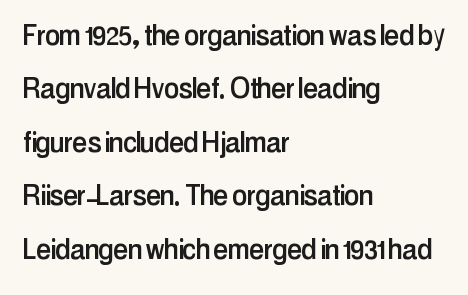
A normal amount of white space separates one row of letters from the next. Spacing verdict: proportional, widths tailored to each character. The lines in this sample share a left origin and differ only in where they stop. The strip under each line holds only bare page.
